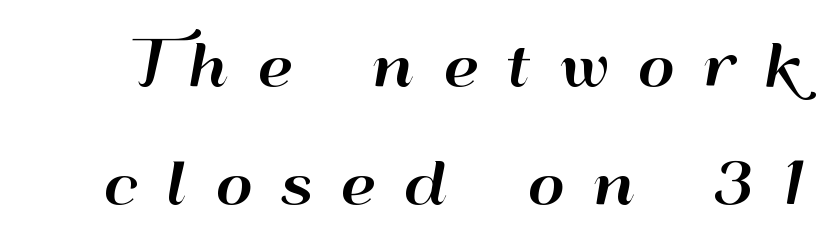
The image shows 57 px wide sans-serif type; set loose line spacing (2.07x), unusually wide letter spacing (+0.5 em), not underlined; high stroke contrast and a small x-height.
